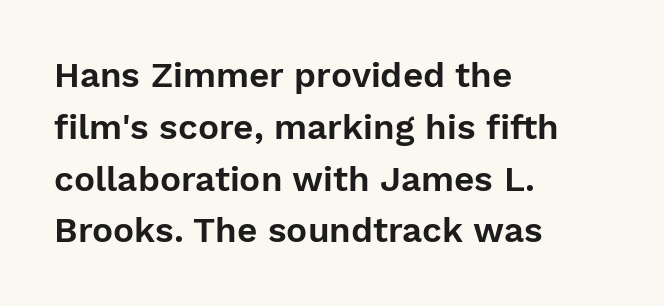
Each letter keeps its own natural width here, so spacing adapts to shape. Each word holds together tightly as a unit, with standard inter-letter gaps. Honestly, the row spacing looks completely unremarkable. Rule under the text: the space is simply empty.
